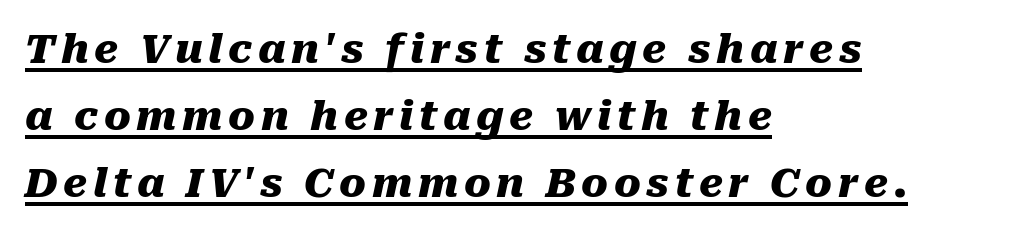
{"italic": "yes", "lean": "right", "slant_degrees": 10, "bold": "yes", "weight": "heavy", "width": "normal", "stroke_contrast": "medium", "x_height": "medium", "monospaced": "no", "underline": "yes", "align": "left", "line_spacing": "normal", "line_spacing_ratio": 1.68, "glyph_px": 40}
